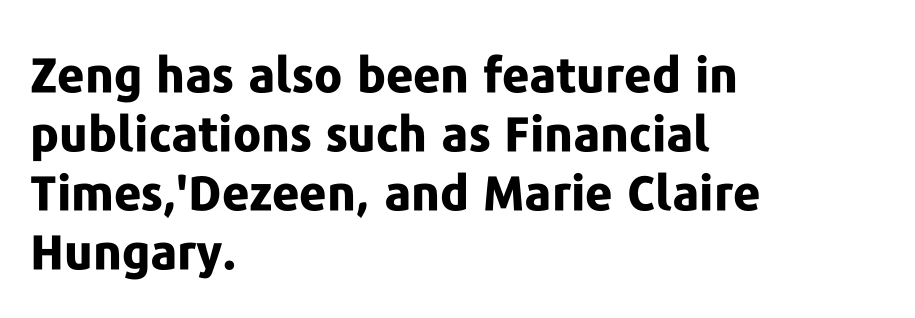
{"serif": "no", "italic": "no", "bold": "yes", "weight": "bold", "width": "normal", "stroke_contrast": "low", "x_height": "medium", "monospaced": "no", "underline": "no", "align": "left", "line_spacing_ratio": 1.23, "letter_spacing": "normal", "letter_spacing_em": 0.0, "glyph_px": 48}
